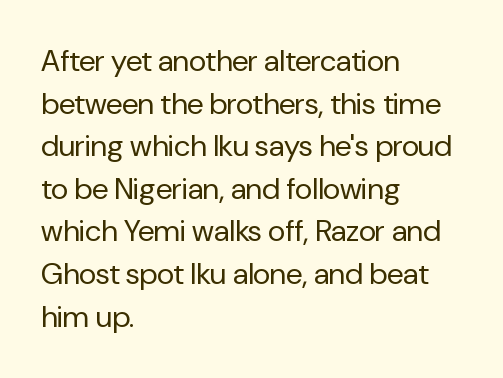
The specimen reads as upright at a glance. Inter-character spacing is left at the font's built-in metrics. The passage shown stacks its lines at a standard gap. The type family on display is of the sans-serif kind.
